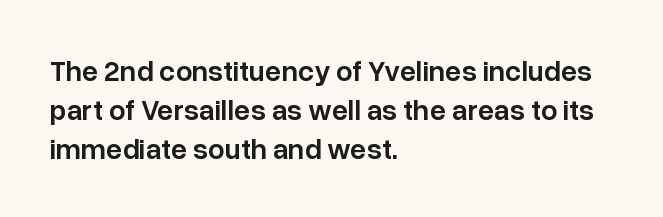
{"serif": "no", "italic": "no", "bold": "semi", "weight": "semibold", "width": "normal", "stroke_contrast": "low", "x_height": "medium", "monospaced": "no", "underline": "no", "align": "left", "line_spacing": "normal", "line_spacing_ratio": 1.34, "letter_spacing": "normal", "letter_spacing_em": 0.0, "glyph_px": 29}
